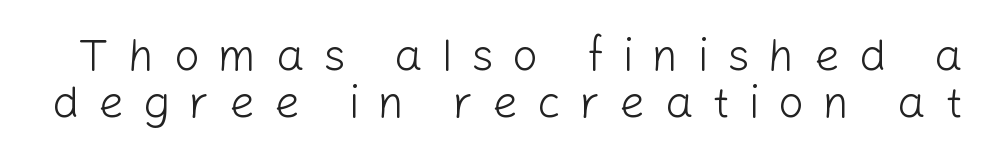
{"serif": "no", "italic": "no", "bold": "no", "weight": "light", "width": "normal", "stroke_contrast": "low", "x_height": "medium", "monospaced": "no", "underline": "no", "line_spacing": "tight", "line_spacing_ratio": 1.05, "letter_spacing": "wide", "letter_spacing_em": 0.42, "glyph_px": 45}
